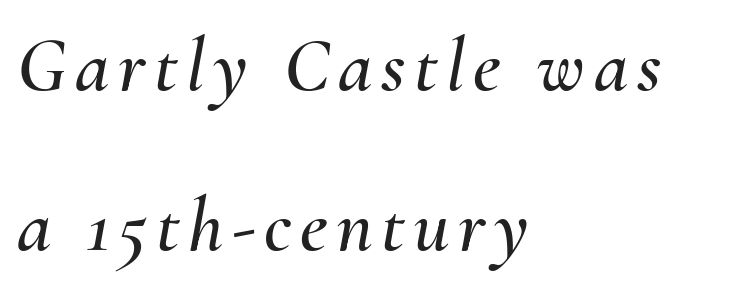
Q: Is the text italic (slanted)? A: Yes, it leans right by about 10 degrees.
Q: Is the text underlined? A: No.
Q: How is the paragraph aligned? A: Left-aligned.
Q: Is the spacing between lines tight, normal or loose? A: Loose.
Q: Width (condensed, normal, or wide)? A: Normal.
Q: Stroke contrast? A: Medium.
Q: x-height? A: Small.
Q: Monospaced? A: No.
